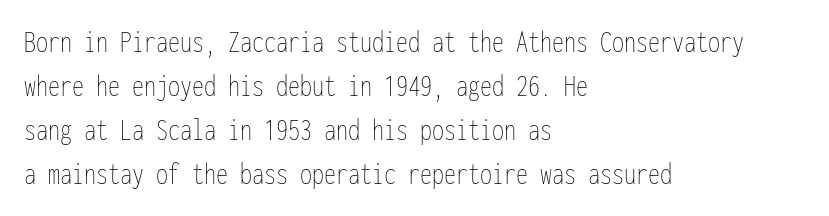
Q: Is the text bold? A: No.
Q: Is the text italic (slanted)? A: No, it is upright.
Q: Is the text underlined? A: No.
Q: How is the paragraph aligned? A: Left-aligned.
Q: Is the spacing between letters normal or unusually wide? A: Normal.
Q: Is the spacing between lines tight, normal or loose? A: Normal.
Q: Width (condensed, normal, or wide)? A: Condensed.
Q: Stroke contrast? A: Low.
Q: x-height? A: Medium.
Q: Monospaced? A: Yes.
